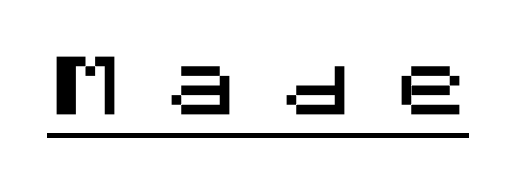
The letters stand upright; this is a roman face. The letters carry no serifs — their stems end cleanly without finishing strokes. Underlined type. Tracking here is generous; glyphs stand well apart from one another.
